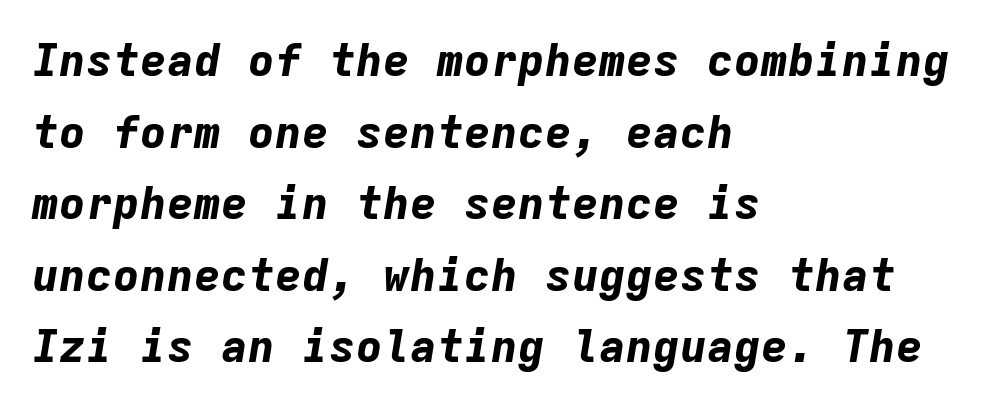
The image shows 45 px bold type, italic (leaning right), monospaced; set left-aligned, normal line spacing (1.59x), normal letter spacing, not underlined; low stroke contrast and a medium x-height.
